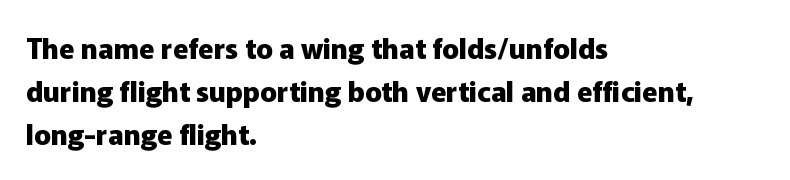
This rendering features lettering with no underline. Line spacing here is normal. The glyphs in this specimen are sans serif. No italicization has been applied; the sample stays upright. Visually the block forms a straight wall on the left and a jagged coastline on the right. Summary of weight: heavy, a full bold.
